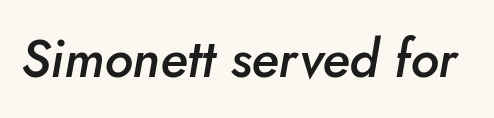
{"italic": "yes", "lean": "right", "slant_degrees": 10, "bold": "semi", "weight": "semibold", "width": "normal", "stroke_contrast": "low", "x_height": "small", "monospaced": "no", "underline": "no", "letter_spacing": "normal", "letter_spacing_em": 0.0, "glyph_px": 52}
